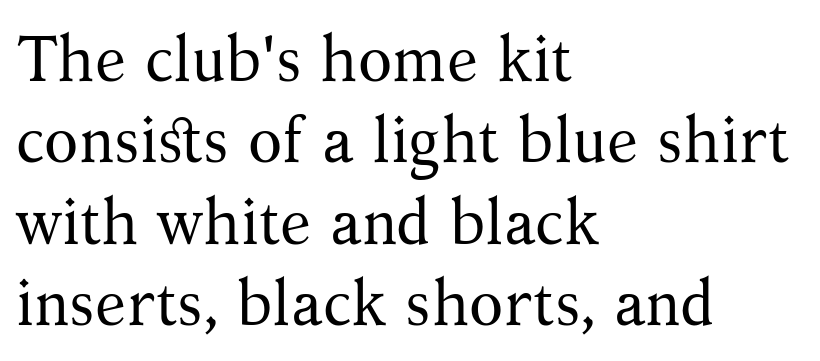
The lettering stays uniformly vertical, giving the passage a roman look. This is not heavy type; no bold has been used. Is the block centered? No — it sits flush against the left margin. Think of a printed novel: that variable character pitch is what you see here.
